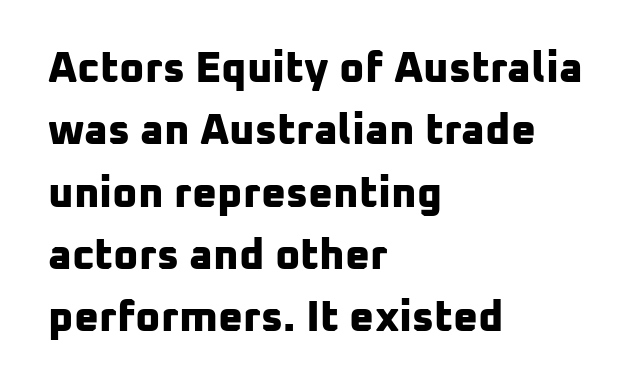
The image shows 43 px bold sans-serif type; set left-aligned, normal line spacing (1.45x), normal letter spacing, not underlined; low stroke contrast and a medium x-height.
